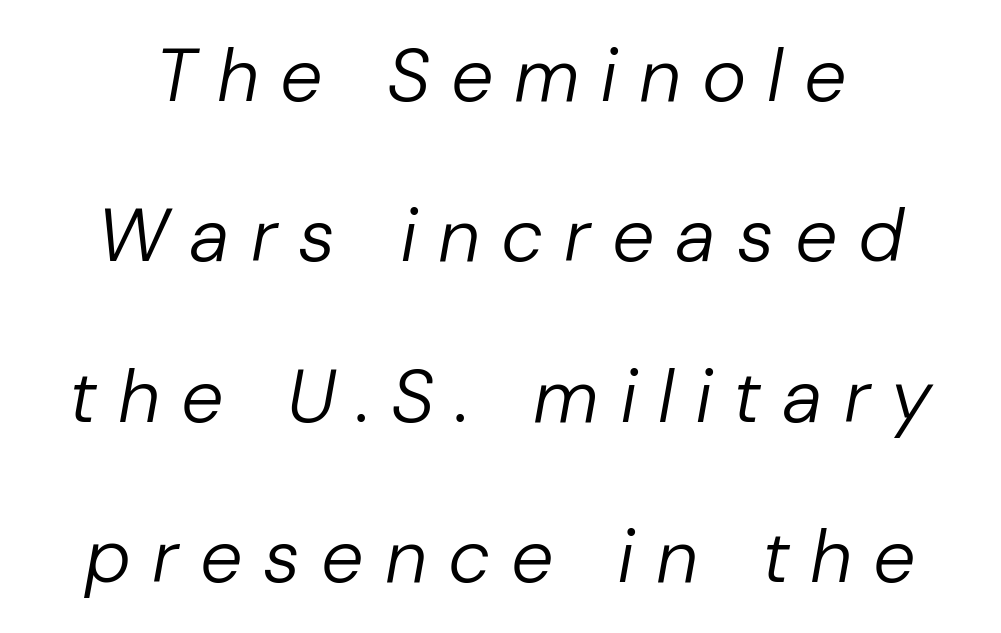
Q: Is the text bold? A: No.
Q: Is the text italic (slanted)? A: Yes, it leans right by about 10 degrees.
Q: Is the text underlined? A: No.
Q: Is the spacing between letters normal or unusually wide? A: Unusually wide.
Q: Is the spacing between lines tight, normal or loose? A: Loose.
Q: Width (condensed, normal, or wide)? A: Normal.
Q: Stroke contrast? A: Low.
Q: x-height? A: Medium.
Q: Monospaced? A: No.
